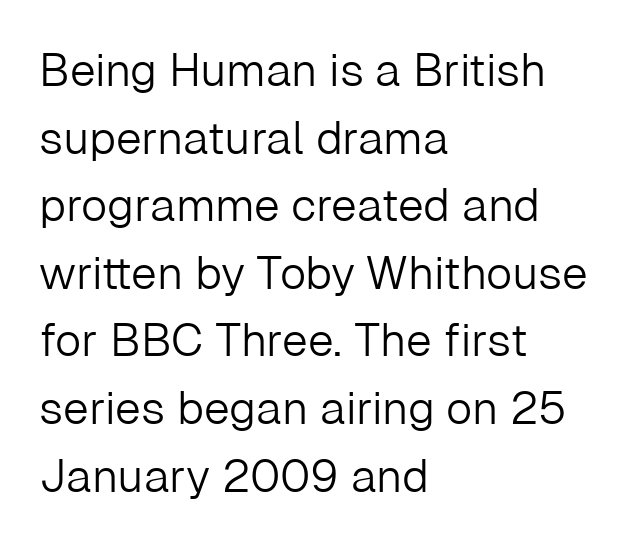
The image shows 46 px light sans-serif type, upright; set left-aligned, normal line spacing (1.47x), normal letter spacing, not underlined; low stroke contrast and a medium x-height.
